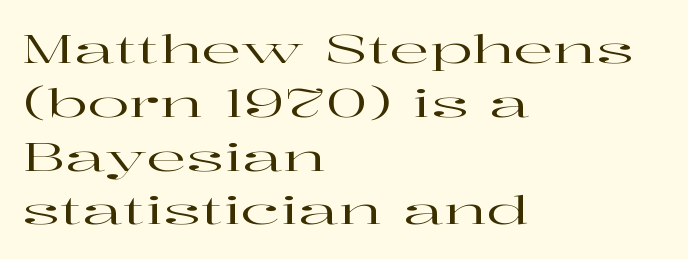
Is this a sans? No — the strokes have serifs. Which margin do the lines hug? The left one — the right edge is uneven. The block of text has a typical density, with ordinary space between rows. Looks like regular typesetting: each glyph gets only the width it needs.
